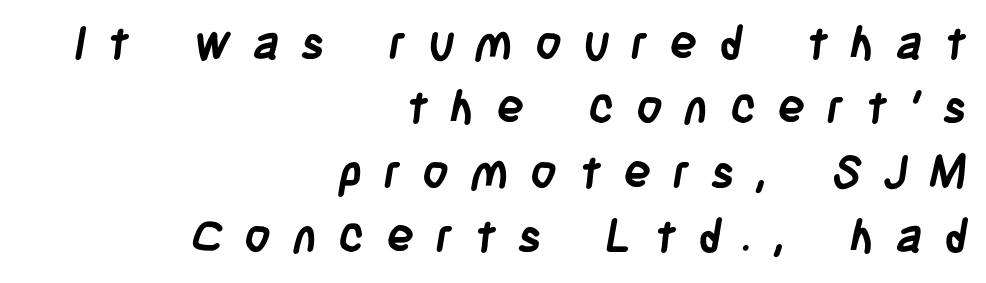
Q: Is the text bold? A: Yes.
Q: Is the typeface a serif or a sans-serif typeface? A: Sans-serif.
Q: Is the text underlined? A: No.
Q: How is the paragraph aligned? A: Right-aligned.
Q: Is the spacing between letters normal or unusually wide? A: Unusually wide.
Q: Is the spacing between lines tight, normal or loose? A: Normal.
Q: Width (condensed, normal, or wide)? A: Condensed.
Q: Stroke contrast? A: Low.
Q: x-height? A: Large.
Q: Monospaced? A: No.
